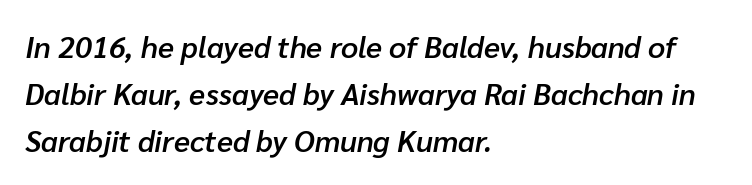
The rendering uses natural spacing where letterforms have individual widths. Strokes here are thickened, but only to semibold level. The line-height multiplier appears to be the usual default. The foot of each line stays bare and open. The text block is weighted toward the left margin, trailing off unevenly rightward. The letters are slanted; this is an italic face.
